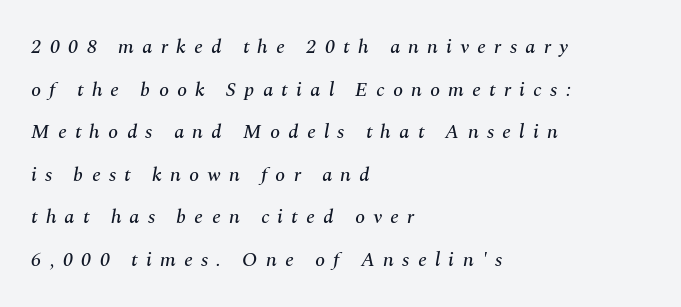
{"italic": "yes", "lean": "right", "slant_degrees": 10, "underline": "no", "align": "left", "line_spacing": "loose", "line_spacing_ratio": 2.13, "letter_spacing": "wide", "letter_spacing_em": 0.41, "glyph_px": 20}
